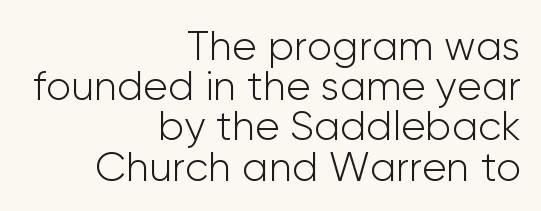
{"serif": "no", "italic": "no", "bold": "no", "weight": "light", "width": "normal", "stroke_contrast": "low", "x_height": "medium", "monospaced": "no", "underline": "no", "align": "right", "line_spacing": "tight", "line_spacing_ratio": 0.98, "letter_spacing": "normal", "letter_spacing_em": 0.0, "glyph_px": 41}
